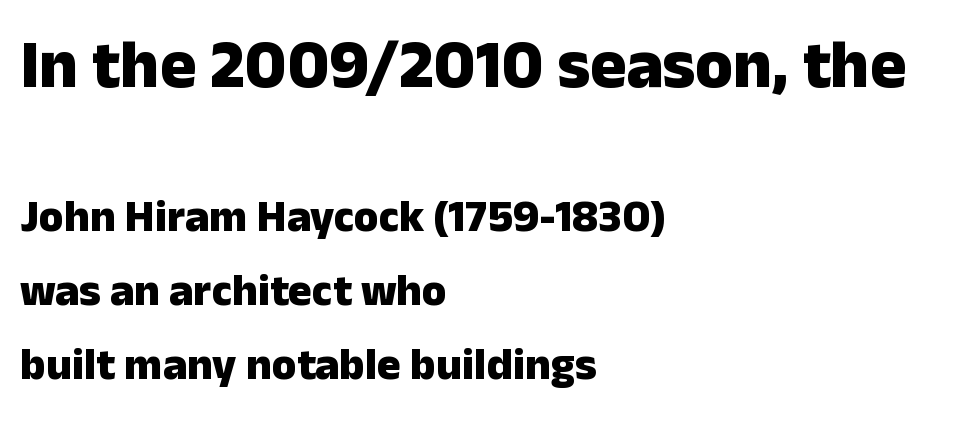
Type style note: lacks serifs. A roman cut, with each character standing at attention. The rendering uses a moderate line-height, typical for paragraphs. Which chunk is bigger? The first one — the top block dwarfs the bottom. A dark, heavy texture on the line: the type is bold.
